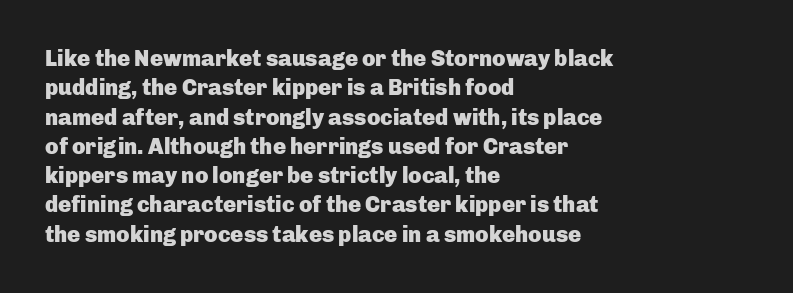
Every character sits straight up, as roman type does. Visually the block forms a straight wall on the left and a jagged coastline on the right. I'd describe the lettering as bold — thick and assertive. Unmarked baselines from the first word to the last.
